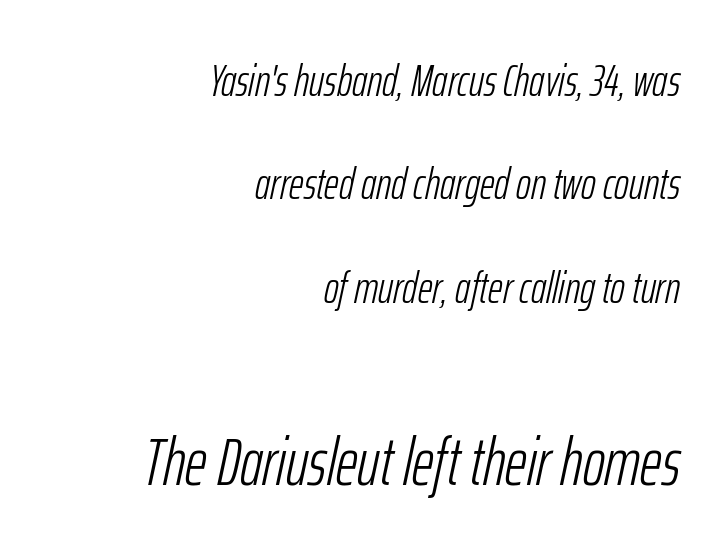
{"italic": "yes", "lean": "right", "slant_degrees": 12, "bold": "no", "weight": "light", "width": "condensed", "stroke_contrast": "low", "x_height": "medium", "monospaced": "no", "underline": "no", "align": "right", "line_spacing": "loose", "line_spacing_ratio": 2.3, "letter_spacing": "normal", "letter_spacing_em": 0.0, "larger_block": "second", "size_ratio": 1.49, "glyph_px": 67}
